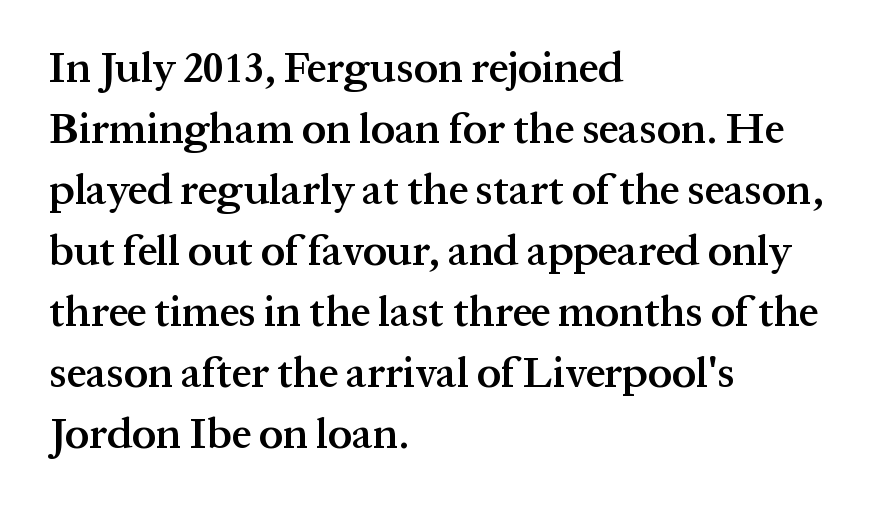
These lines are rendered in a variable-pitch font. Honestly, the letter spacing is just normal — you wouldn't notice it. Type without underlining. Quick note: interline space is typical. Leftover space on each line is placed entirely after the last word.
